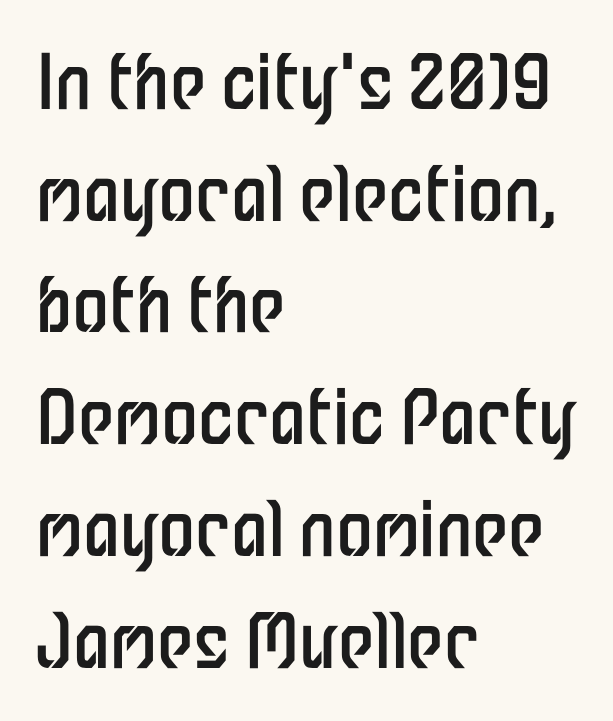
Q: Is the text bold? A: No.
Q: Is the text italic (slanted)? A: No, it is upright.
Q: Is the typeface a serif or a sans-serif typeface? A: Sans-serif.
Q: Is the text underlined? A: No.
Q: How is the paragraph aligned? A: Left-aligned.
Q: Is the spacing between letters normal or unusually wide? A: Normal.
Q: Is the spacing between lines tight, normal or loose? A: Normal.
Q: Width (condensed, normal, or wide)? A: Condensed.
Q: Stroke contrast? A: Low.
Q: x-height? A: Medium.
Q: Monospaced? A: No.
